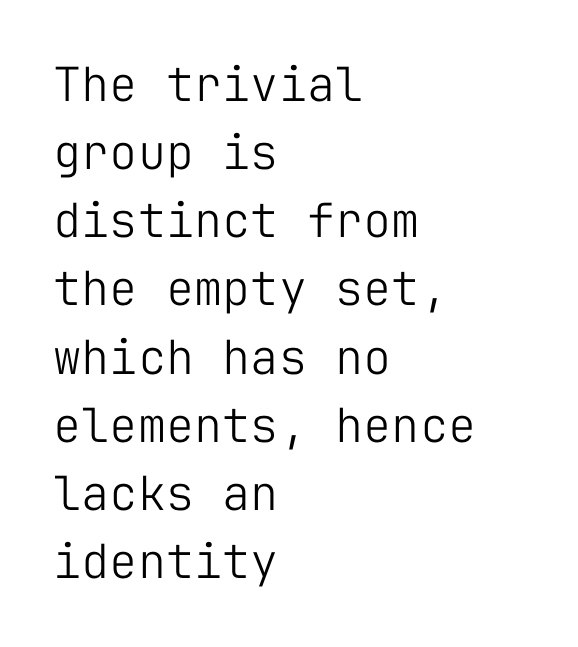
Q: Is the text bold? A: No.
Q: Is the text italic (slanted)? A: No, it is upright.
Q: Is the typeface a serif or a sans-serif typeface? A: Sans-serif.
Q: Is the text underlined? A: No.
Q: How is the paragraph aligned? A: Left-aligned.
Q: Is the spacing between letters normal or unusually wide? A: Normal.
Q: Is the spacing between lines tight, normal or loose? A: Normal.
Q: Width (condensed, normal, or wide)? A: Normal.
Q: Stroke contrast? A: Low.
Q: x-height? A: Medium.
Q: Monospaced? A: Yes.
